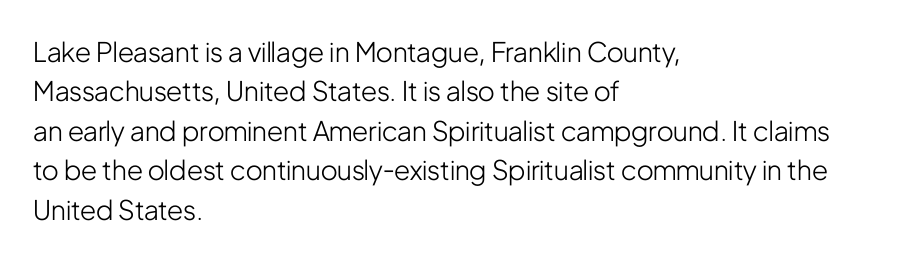
Q: Is the text bold? A: No.
Q: Is the text italic (slanted)? A: No, it is upright.
Q: Is the text underlined? A: No.
Q: How is the paragraph aligned? A: Left-aligned.
Q: Is the spacing between letters normal or unusually wide? A: Normal.
Q: Is the spacing between lines tight, normal or loose? A: Normal.
